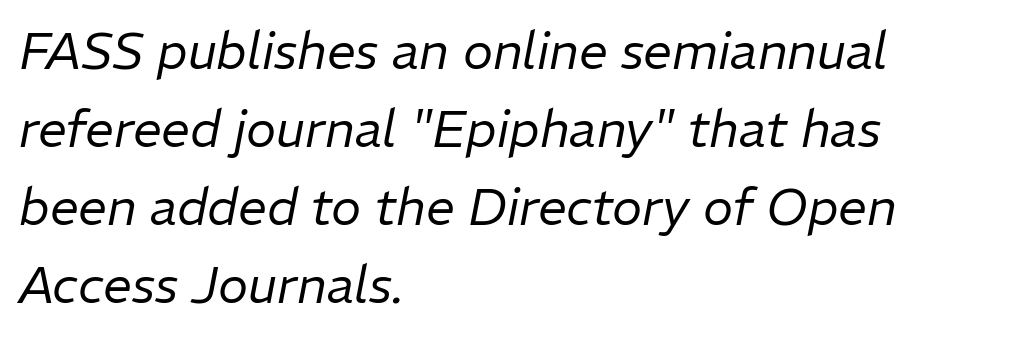
Left-aligned paragraph, ragged on the right. The passage shown stacks its lines at a standard gap. You could not count columns in this text — the font is proportionally spaced. Characters follow at the spacing the type designer built in.
